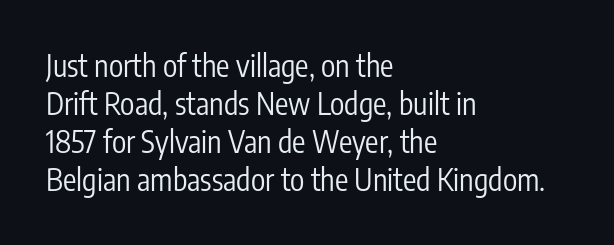
The letters sit at their default tracking, neither squeezed nor spread. A light-to-regular cut is what we see here. Does the copy run flush right? No — it runs flush left. The zone under the glyphs is completely vacant. Here the designer chose a conventional face with non-uniform glyph widths.
